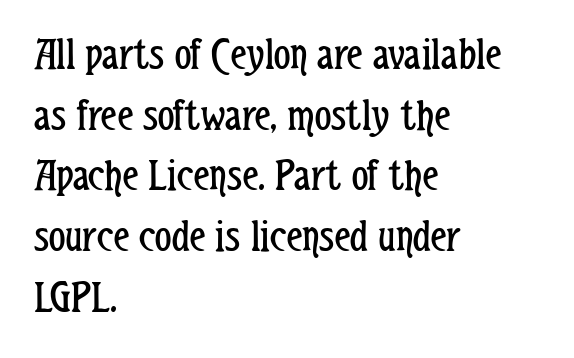
The image shows 46 px regular-weight, condensed sans-serif type, upright; set left-aligned, normal line spacing (1.32x), normal letter spacing, not underlined; low stroke contrast and a medium x-height.
